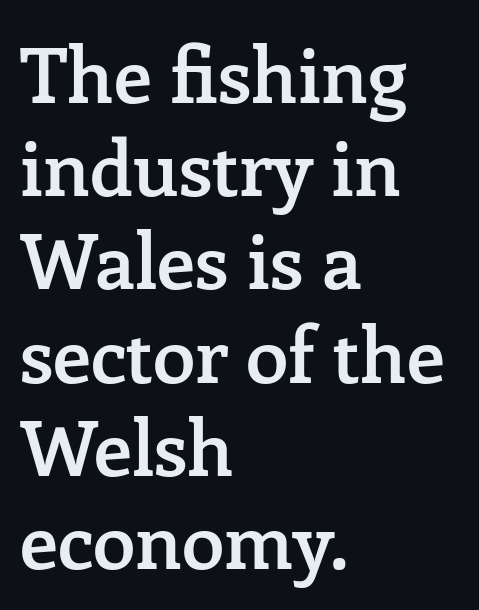
The image shows 77 px semibold serif type, upright; set left-aligned, line spacing 1.21x, normal letter spacing, not underlined; low stroke contrast and a medium x-height.
